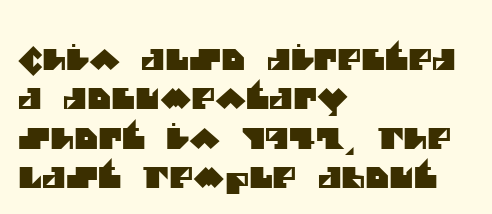
{"serif": "no", "width": "normal", "stroke_contrast": "medium", "x_height": "large", "monospaced": "no", "underline": "no", "align": "left", "line_spacing": "normal", "line_spacing_ratio": 1.36, "letter_spacing": "normal", "letter_spacing_em": 0.0, "glyph_px": 29}
